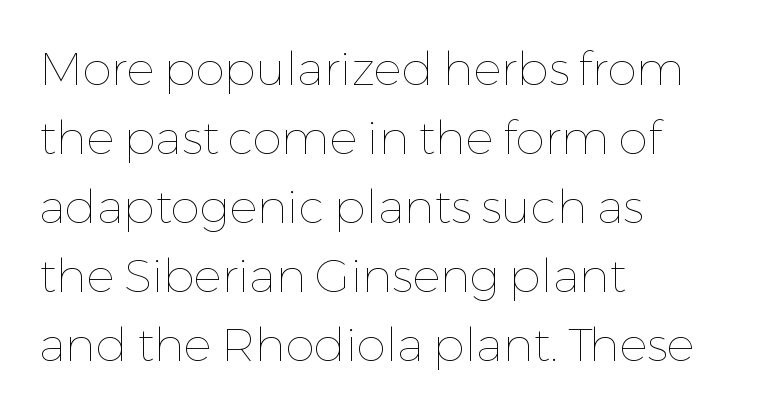
The image shows 47 px thin type, upright; set left-aligned, normal line spacing (1.47x), normal letter spacing, not underlined; low stroke contrast and a medium x-height.
